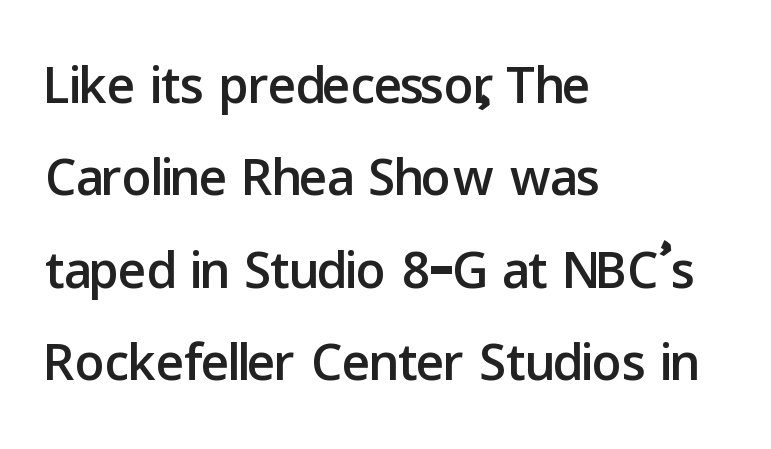
{"serif": "no", "italic": "no", "width": "normal", "stroke_contrast": "low", "x_height": "medium", "monospaced": "no", "underline": "no", "align": "left", "line_spacing": "normal", "line_spacing_ratio": 1.25, "letter_spacing": "normal", "letter_spacing_em": 0.0, "glyph_px": 74}
